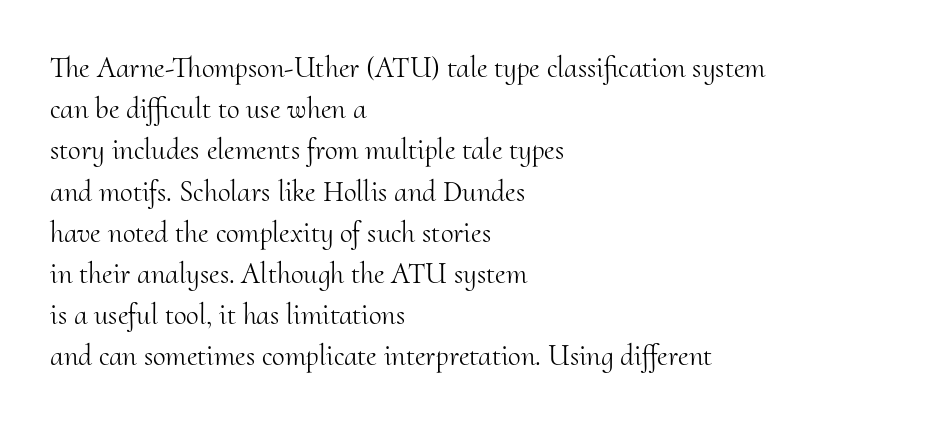
Q: Is the text bold? A: No.
Q: Is the text italic (slanted)? A: No, it is upright.
Q: Is the typeface a serif or a sans-serif typeface? A: Serif.
Q: Is the text underlined? A: No.
Q: How is the paragraph aligned? A: Left-aligned.
Q: Is the spacing between letters normal or unusually wide? A: Normal.
Q: Is the spacing between lines tight, normal or loose? A: Normal.
Q: Width (condensed, normal, or wide)? A: Normal.
Q: Stroke contrast? A: Medium.
Q: x-height? A: Small.
Q: Monospaced? A: No.
